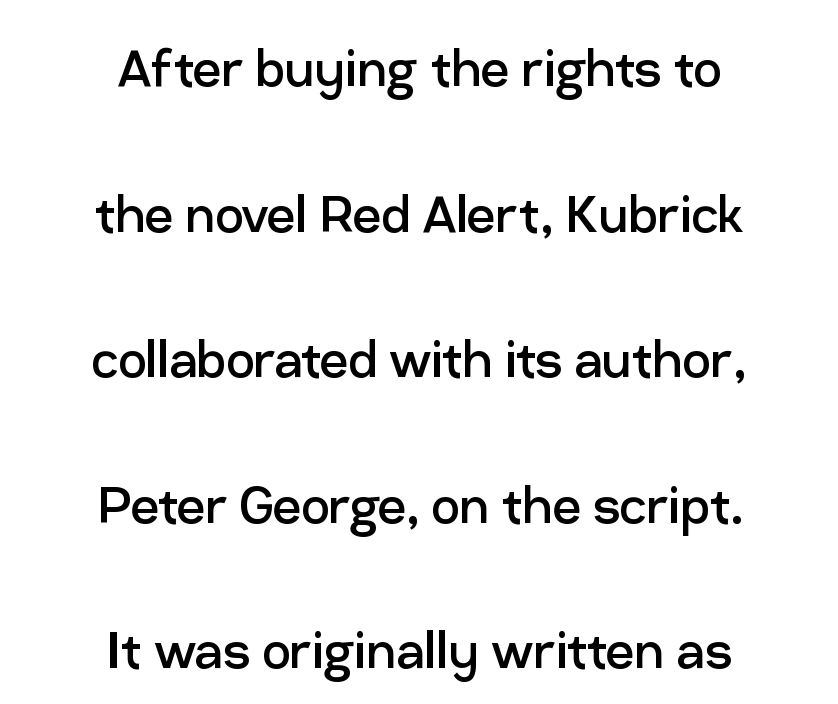
{"serif": "no", "italic": "no", "bold": "no", "weight": "regular", "width": "normal", "stroke_contrast": "low", "x_height": "medium", "monospaced": "no", "underline": "no", "align": "center", "line_spacing": "loose", "line_spacing_ratio": 2.31, "letter_spacing": "normal", "letter_spacing_em": 0.0, "glyph_px": 63}
